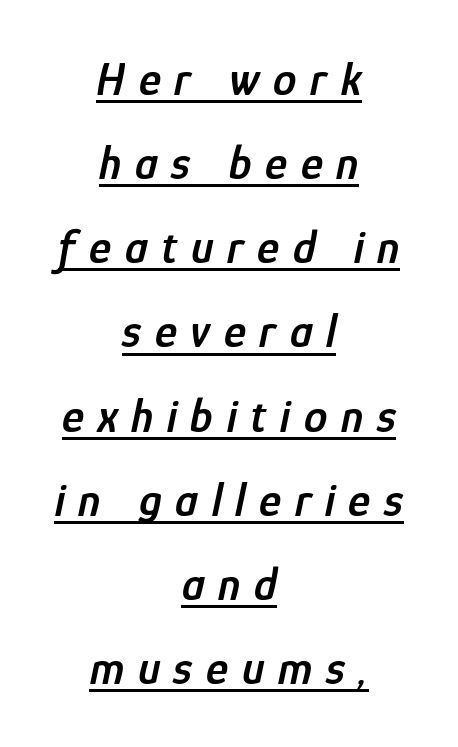
If you drew a line through each stem, it would be angled. The typesetter has applied underlining to the passage shown. The glyphs have the mass of a demibold cut, below bold. Where is the straight margin? There isn't one; the lines are centered. These lines are rendered in a variable-pitch font.
